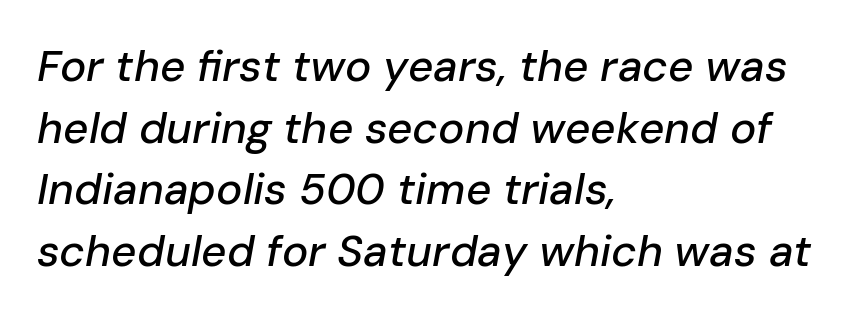
The image shows 44 px text type, italic (leaning right); set left-aligned, normal line spacing (1.4x), normal letter spacing, not underlined; low stroke contrast and a medium x-height.
